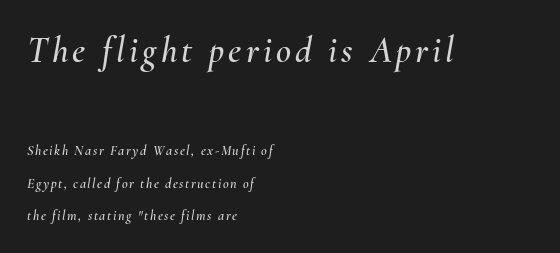
{"italic": "yes", "lean": "right", "slant_degrees": 10, "width": "normal", "stroke_contrast": "medium", "x_height": "small", "monospaced": "no", "underline": "no", "align": "left", "line_spacing": "loose", "line_spacing_ratio": 2.32, "larger_block": "first", "size_ratio": 2.64, "glyph_px": 37}
